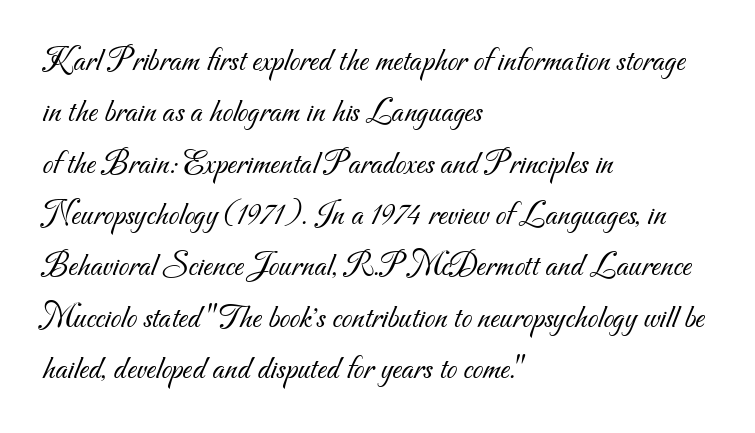
Proportional: the letters do not fall into vertical columns. Bare-footed words on every line. What's the leading like? Ordinary, nothing unusual. The weight would be labelled regular, book, light, or lighter still. This rendering uses left alignment, leaving the right contour irregular.
